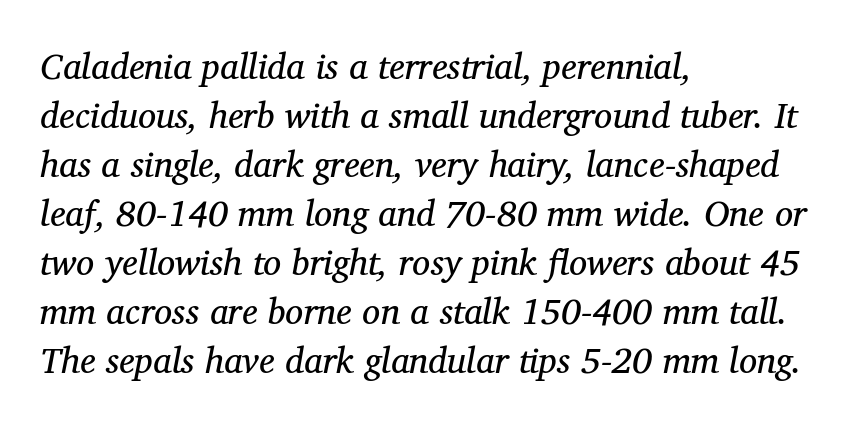
Q: Is the text bold? A: No.
Q: Is the text italic (slanted)? A: Yes, it leans right by about 11 degrees.
Q: Is the typeface a serif or a sans-serif typeface? A: Serif.
Q: Is the text underlined? A: No.
Q: How is the paragraph aligned? A: Left-aligned.
Q: Is the spacing between letters normal or unusually wide? A: Normal.
Q: Is the spacing between lines tight, normal or loose? A: Normal.
Q: Width (condensed, normal, or wide)? A: Normal.
Q: Stroke contrast? A: Medium.
Q: x-height? A: Medium.
Q: Monospaced? A: No.
